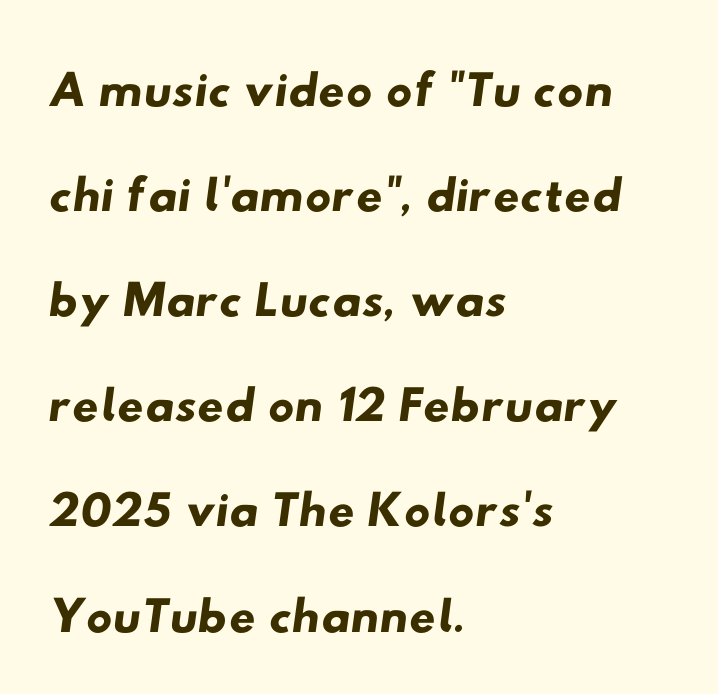
{"serif": "no", "width": "wide", "stroke_contrast": "low", "x_height": "small", "monospaced": "no", "underline": "no", "align": "left", "line_spacing": "normal", "line_spacing_ratio": 1.44, "letter_spacing": "normal", "letter_spacing_em": 0.0, "glyph_px": 73}
